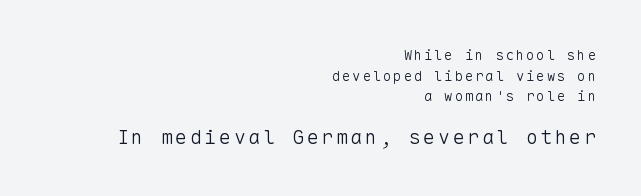
{"italic": "no", "bold": "no", "underline": "no", "align": "right", "line_spacing": "normal", "line_spacing_ratio": 1.48, "larger_block": "second", "size_ratio": 1.43, "glyph_px": 20}
